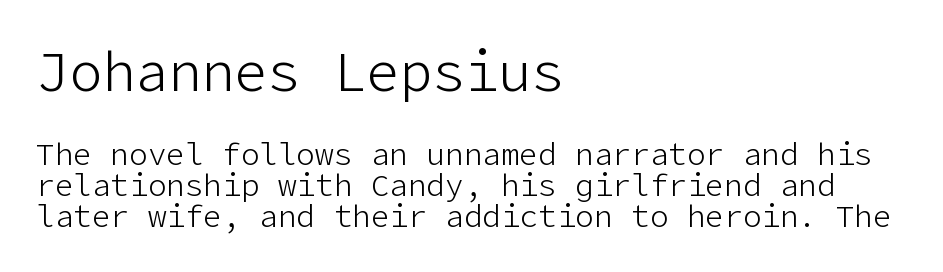
{"serif": "no", "italic": "no", "bold": "no", "weight": "light", "width": "normal", "stroke_contrast": "low", "x_height": "medium", "underline": "no", "align": "left", "line_spacing": "tight", "line_spacing_ratio": 0.99, "letter_spacing": "normal", "letter_spacing_em": 0.0, "larger_block": "first", "size_ratio": 1.77, "glyph_px": 55}
